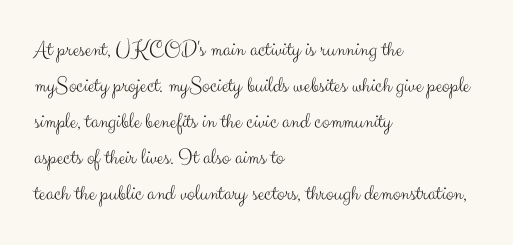
Q: Is the text bold? A: No.
Q: Is the text italic (slanted)? A: Yes.
Q: Is the text underlined? A: No.
Q: How is the paragraph aligned? A: Left-aligned.
Q: Is the spacing between letters normal or unusually wide? A: Normal.
Q: Is the spacing between lines tight, normal or loose? A: Normal.
